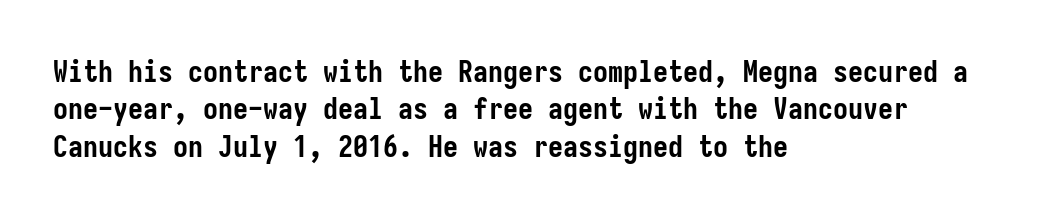
A dark, heavy texture on the line: the type is bold. This rendering features lettering with no underline. The gaps between neighbouring characters are ordinary and unremarkable. The passage shown is typeset with a sans-serif family. Interline gaps are of average width in this sample.
